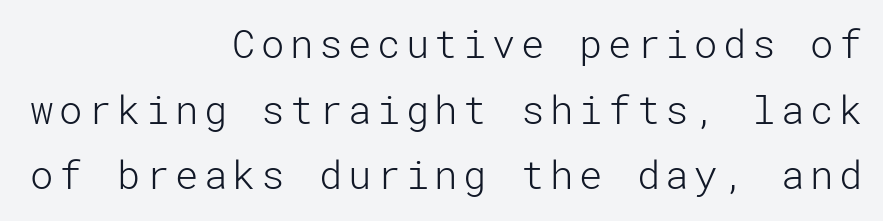
The image shows 39 px light sans-serif type, upright; set right-aligned, normal line spacing (1.68x), not underlined; low stroke contrast and a medium x-height.
